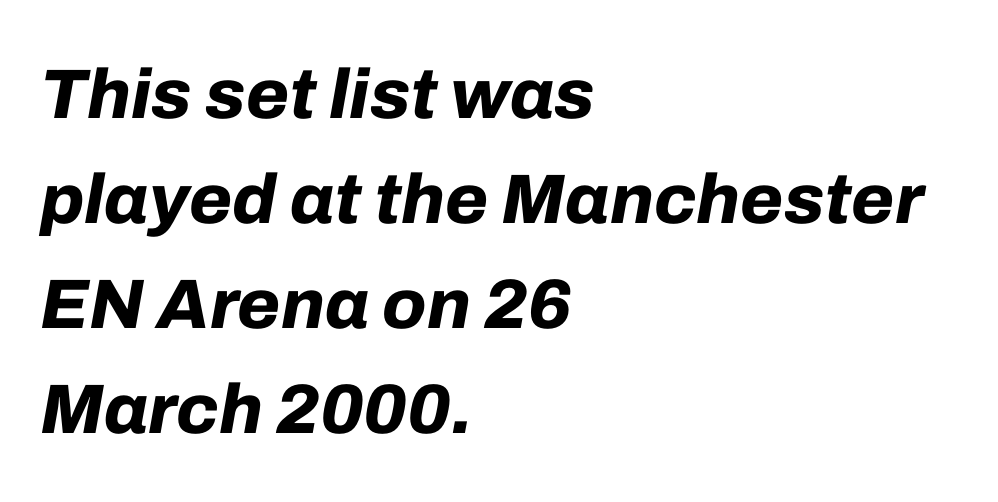
Left-aligned paragraph, ragged on the right. This rendering leaves character spacing at its baseline value. Here the designer chose a conventional face with non-uniform glyph widths. Characters are canted at an angle relative to the baseline's perpendicular. The string is rendered with underlining switched off.
